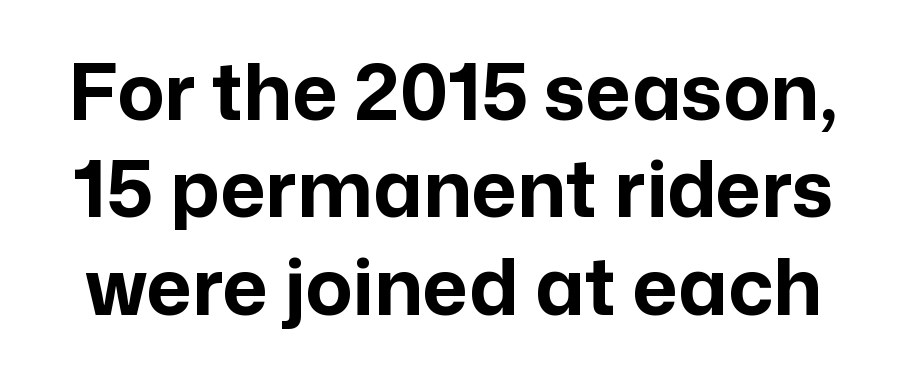
Q: Is the text bold? A: Yes.
Q: Is the text italic (slanted)? A: No, it is upright.
Q: Is the typeface a serif or a sans-serif typeface? A: Sans-serif.
Q: Is the text underlined? A: No.
Q: Is the spacing between letters normal or unusually wide? A: Normal.
Q: Is the spacing between lines tight, normal or loose? A: Normal.
Q: Width (condensed, normal, or wide)? A: Normal.
Q: Stroke contrast? A: Low.
Q: x-height? A: Medium.
Q: Monospaced? A: No.
